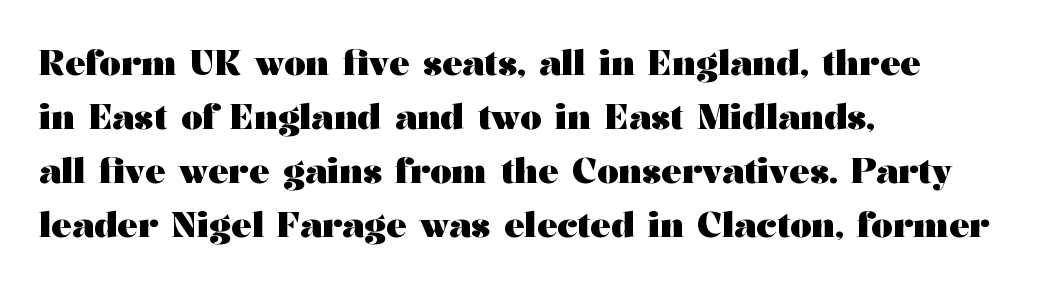
{"serif": "yes", "italic": "no", "bold": "yes", "weight": "heavy", "width": "wide", "stroke_contrast": "medium", "x_height": "medium", "monospaced": "no", "underline": "no", "align": "left", "line_spacing": "normal", "line_spacing_ratio": 1.59, "letter_spacing": "normal", "letter_spacing_em": 0.0, "glyph_px": 34}
